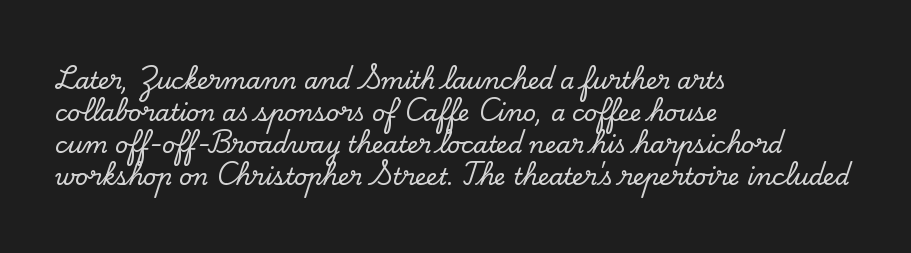
The image shows 23 px text type; set left-aligned, normal line spacing (1.39x), normal letter spacing, not underlined.
